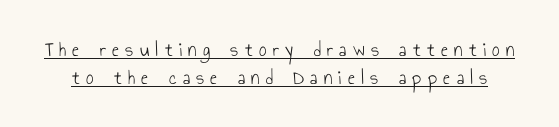
Q: Is the text bold? A: No.
Q: Is the text italic (slanted)? A: No, it is upright.
Q: Is the text underlined? A: Yes.
Q: Is the spacing between letters normal or unusually wide? A: Unusually wide.
Q: Is the spacing between lines tight, normal or loose? A: Normal.
